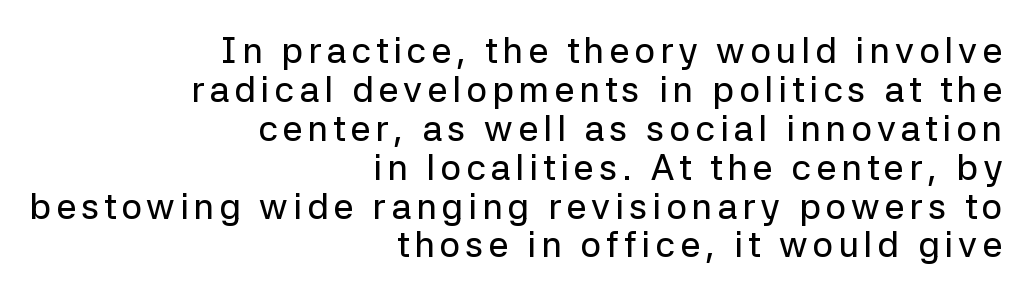
The image shows 36 px sans-serif type, upright; set right-aligned, tight line spacing (1.08x), not underlined; low stroke contrast and a medium x-height.
